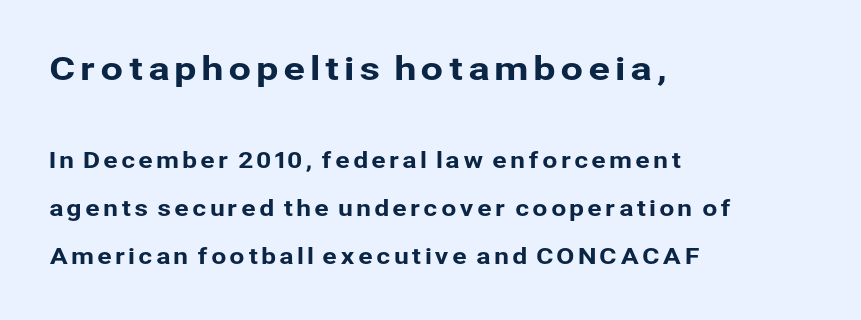
Q: Is the text italic (slanted)? A: No, it is upright.
Q: Is the typeface a serif or a sans-serif typeface? A: Sans-serif.
Q: Is the text underlined? A: No.
Q: How is the paragraph aligned? A: Left-aligned.
Q: Is the spacing between lines tight, normal or loose? A: Loose.
Q: Which block of text is set in a larger size, the first (top) or the second (bottom)? A: The first (top) one.
Q: Width (condensed, normal, or wide)? A: Normal.
Q: Stroke contrast? A: Low.
Q: x-height? A: Medium.
Q: Monospaced? A: No.
